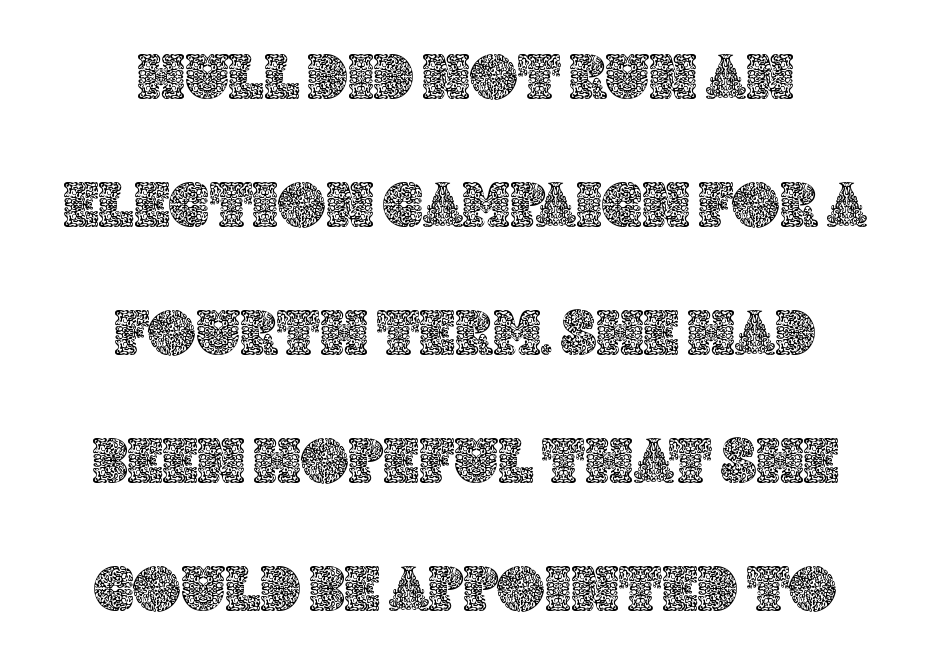
{"italic": "no", "width": "normal", "x_height": "large", "monospaced": "no", "underline": "no", "line_spacing": "loose", "line_spacing_ratio": 1.97, "letter_spacing": "normal", "letter_spacing_em": 0.0, "glyph_px": 65}
